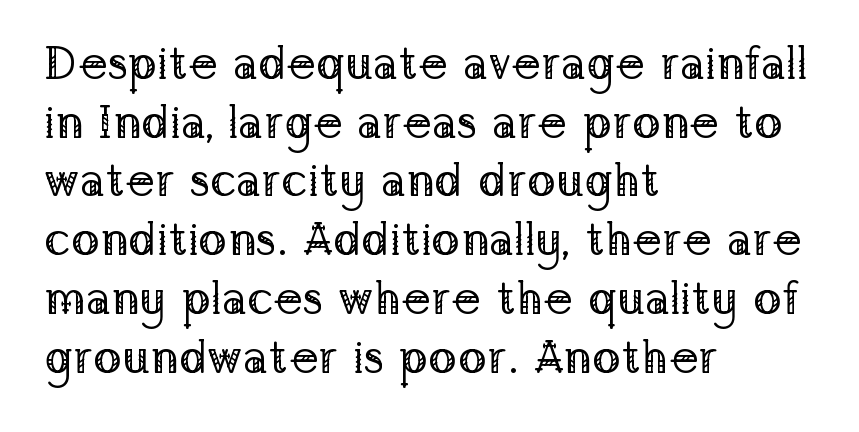
The image shows 47 px regular-weight serif type, upright; set left-aligned, normal line spacing (1.25x), normal letter spacing, not underlined; low stroke contrast and a medium x-height.
